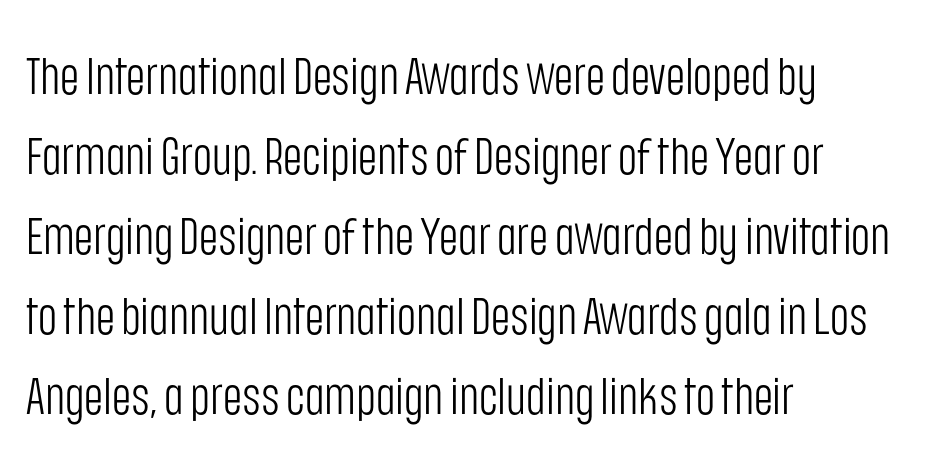
Q: Is the text bold? A: No.
Q: Is the text italic (slanted)? A: No, it is upright.
Q: Is the typeface a serif or a sans-serif typeface? A: Sans-serif.
Q: Is the text underlined? A: No.
Q: How is the paragraph aligned? A: Left-aligned.
Q: Is the spacing between letters normal or unusually wide? A: Normal.
Q: Is the spacing between lines tight, normal or loose? A: Normal.
Q: Width (condensed, normal, or wide)? A: Condensed.
Q: Stroke contrast? A: Low.
Q: x-height? A: Large.
Q: Monospaced? A: No.
